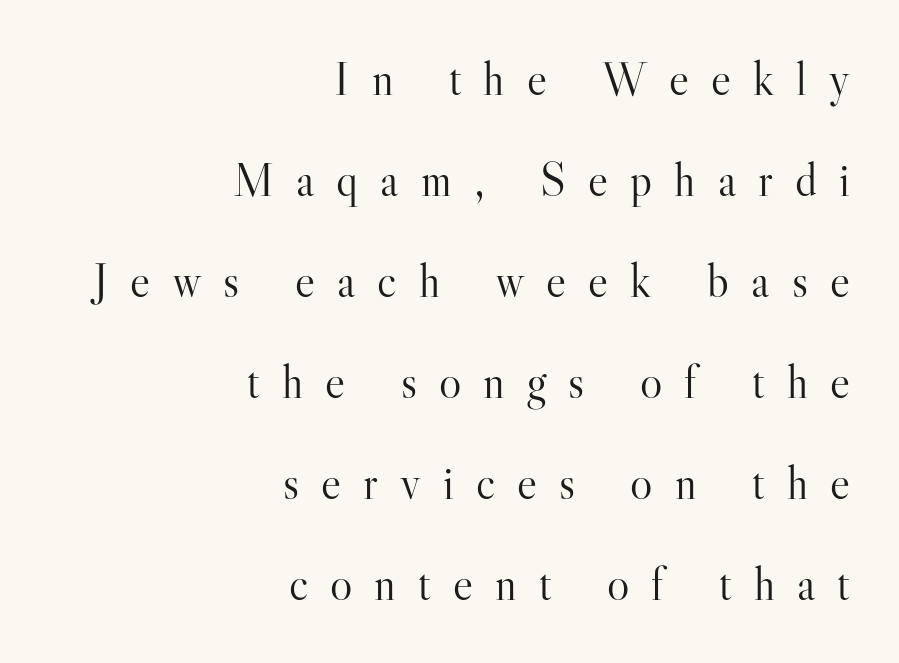
Q: Is the text bold? A: No.
Q: Is the text italic (slanted)? A: No, it is upright.
Q: Is the typeface a serif or a sans-serif typeface? A: Serif.
Q: Is the text underlined? A: No.
Q: How is the paragraph aligned? A: Right-aligned.
Q: Is the spacing between letters normal or unusually wide? A: Unusually wide.
Q: Is the spacing between lines tight, normal or loose? A: Loose.
Q: Width (condensed, normal, or wide)? A: Normal.
Q: Stroke contrast? A: High.
Q: x-height? A: Small.
Q: Monospaced? A: No.
